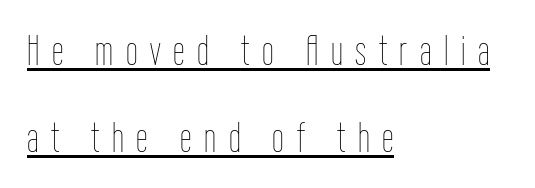
The block of text is sparse from top to bottom, with ample space between rows. These glyphs show unthickened strokes, regular width or finer. Posture: upright roman. Which margin do the lines hug? The left one — the right edge is uneven. This sample has the flowing, uneven cadence of proportional lettering. Every word sits above its own underline.
